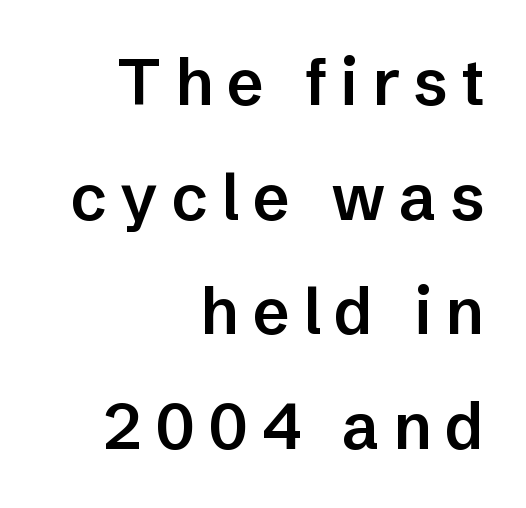
Short note: letters widely spaced. A typesetter would call this proportional, since set widths differ per character. Descender tails drop into unmarked territory. Strokes here are thickened, but only to semibold level.
